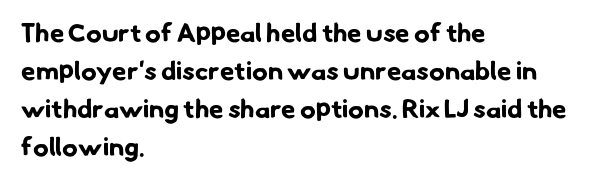
{"bold": "yes", "underline": "no", "align": "left", "line_spacing": "normal", "line_spacing_ratio": 1.46, "letter_spacing": "normal", "letter_spacing_em": 0.0, "glyph_px": 26}
